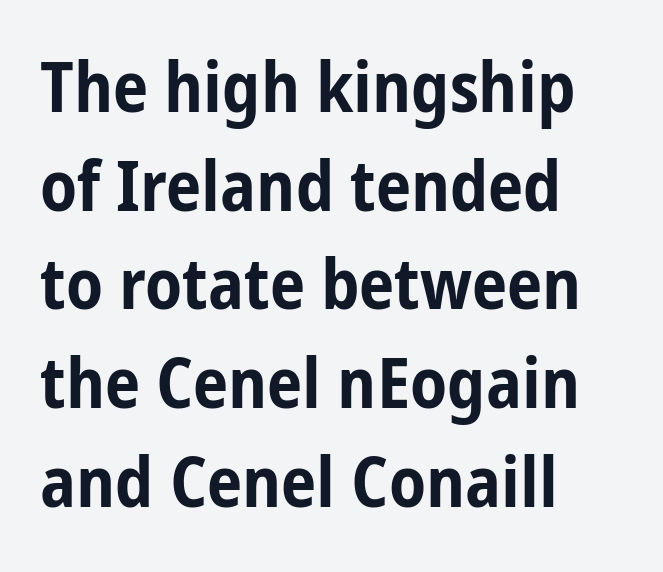
Q: Is the text bold? A: Yes.
Q: Is the text italic (slanted)? A: No, it is upright.
Q: Is the typeface a serif or a sans-serif typeface? A: Sans-serif.
Q: Is the text underlined? A: No.
Q: How is the paragraph aligned? A: Left-aligned.
Q: Is the spacing between letters normal or unusually wide? A: Normal.
Q: Is the spacing between lines tight, normal or loose? A: Normal.
Q: Width (condensed, normal, or wide)? A: Condensed.
Q: Stroke contrast? A: Low.
Q: x-height? A: Medium.
Q: Monospaced? A: No.
